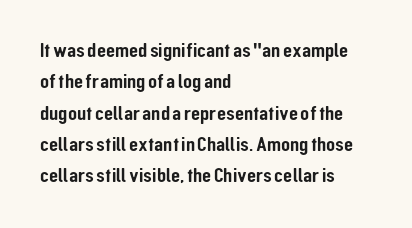
The image shows 21 px text type, upright; set left-aligned, normal line spacing (1.49x), normal letter spacing, not underlined.
